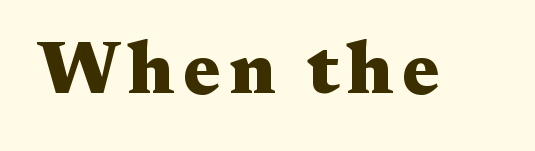
{"serif": "yes", "italic": "no", "bold": "yes", "weight": "heavy", "width": "wide", "stroke_contrast": "medium", "x_height": "medium", "monospaced": "no", "underline": "no", "glyph_px": 74}
